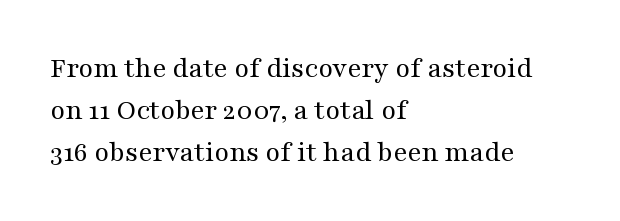
The image shows 30 px regular-weight, wide serif type, upright; set left-aligned, normal line spacing (1.4x), normal letter spacing, not underlined; medium stroke contrast and a medium x-height.
